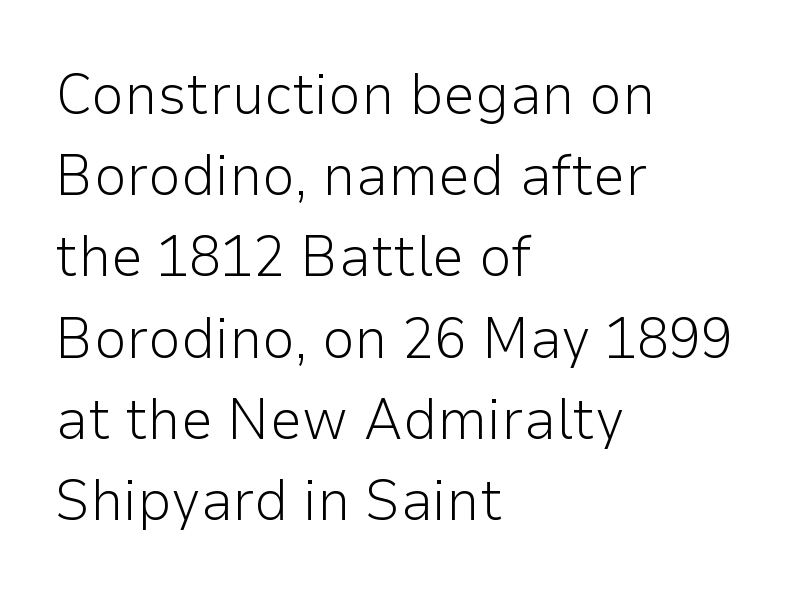
The image shows 58 px light sans-serif type, upright; set left-aligned, normal line spacing (1.4x), normal letter spacing, not underlined; low stroke contrast and a medium x-height.
